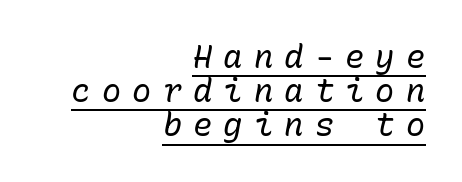
{"italic": "yes", "lean": "right", "slant_degrees": 10, "bold": "no", "weight": "regular", "width": "normal", "stroke_contrast": "low", "x_height": "medium", "monospaced": "yes", "underline": "yes", "align": "right", "line_spacing": "tight", "line_spacing_ratio": 1.07, "letter_spacing": "wide", "letter_spacing_em": 0.35, "glyph_px": 32}
